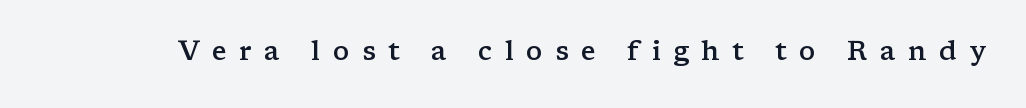
Q: Is the text bold? A: Semi-bold.
Q: Is the text italic (slanted)? A: No, it is upright.
Q: Is the text underlined? A: No.
Q: Is the spacing between letters normal or unusually wide? A: Unusually wide.
